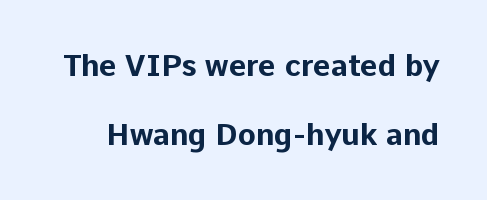
{"serif": "no", "italic": "no", "bold": "yes", "weight": "bold", "width": "normal", "stroke_contrast": "low", "x_height": "medium", "monospaced": "no", "underline": "no", "line_spacing": "loose", "line_spacing_ratio": 2.29, "letter_spacing": "normal", "letter_spacing_em": 0.0, "glyph_px": 30}
